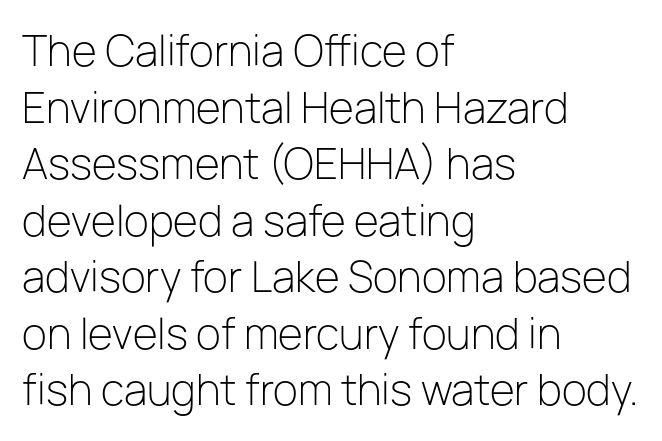
{"serif": "no", "italic": "no", "bold": "no", "weight": "light", "width": "normal", "stroke_contrast": "low", "x_height": "medium", "monospaced": "no", "underline": "no", "align": "left", "line_spacing": "normal", "line_spacing_ratio": 1.38, "letter_spacing": "normal", "letter_spacing_em": 0.0, "glyph_px": 41}
